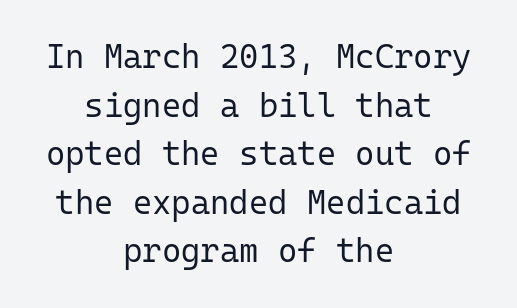
Q: Is the text bold? A: No.
Q: Is the text italic (slanted)? A: No, it is upright.
Q: Is the typeface a serif or a sans-serif typeface? A: Sans-serif.
Q: Is the text underlined? A: No.
Q: How is the paragraph aligned? A: Centered.
Q: Is the spacing between letters normal or unusually wide? A: Normal.
Q: Is the spacing between lines tight, normal or loose? A: Normal.
Q: Width (condensed, normal, or wide)? A: Normal.
Q: Stroke contrast? A: Low.
Q: x-height? A: Medium.
Q: Monospaced? A: Yes.
